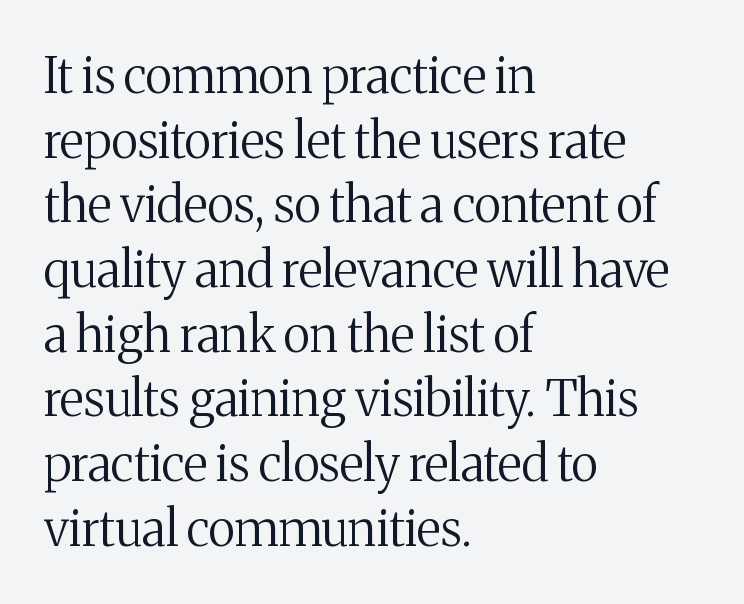
Q: Is the text bold? A: No.
Q: Is the text italic (slanted)? A: No, it is upright.
Q: Is the typeface a serif or a sans-serif typeface? A: Serif.
Q: Is the text underlined? A: No.
Q: How is the paragraph aligned? A: Left-aligned.
Q: Is the spacing between letters normal or unusually wide? A: Normal.
Q: Is the spacing between lines tight, normal or loose? A: Normal.
Q: Width (condensed, normal, or wide)? A: Normal.
Q: Stroke contrast? A: Medium.
Q: x-height? A: Medium.
Q: Monospaced? A: No.
